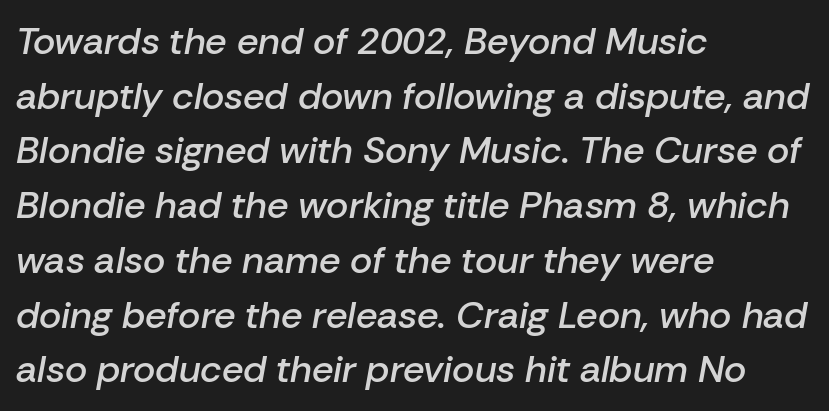
The image shows 38 px semibold type, italic (leaning right); set left-aligned, normal line spacing (1.44x), normal letter spacing, not underlined; low stroke contrast and a medium x-height.
